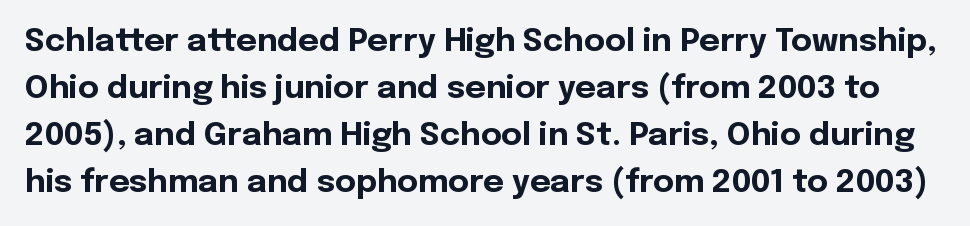
This sample uses plain, unmodified letter spacing. Type without underlining. You could not count columns in this text — the font is proportionally spaced. Style check: upright. Check where the strokes stop: nothing finishes them off — pure sans. The strokes are fattened all the way to bold.
